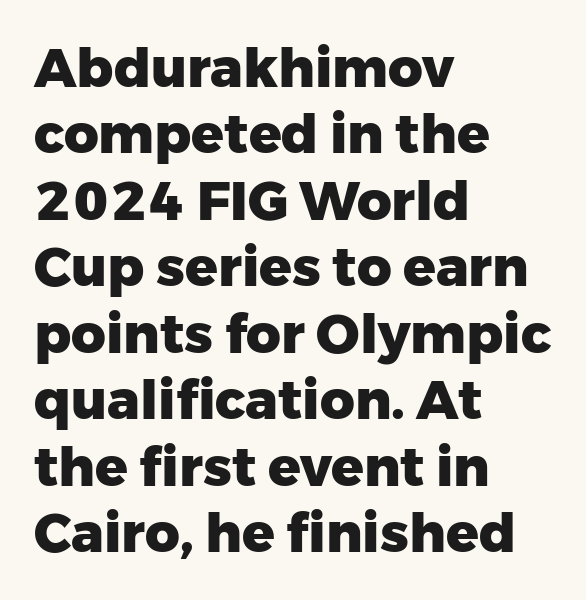
The image shows 54 px heavy sans-serif type, upright; set left-aligned, line spacing 1.23x, normal letter spacing, not underlined; low stroke contrast and a medium x-height.
